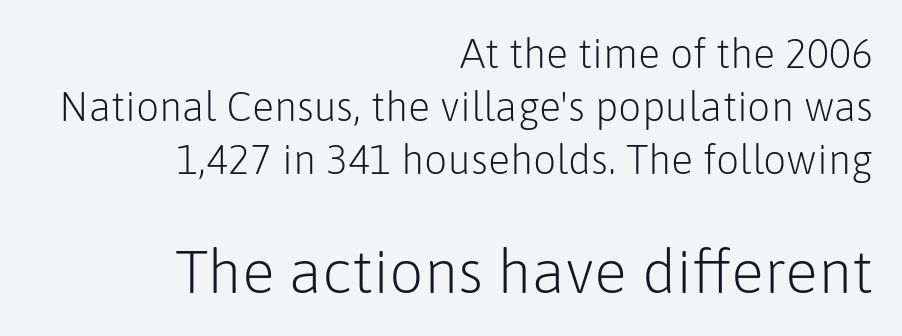
{"serif": "no", "italic": "no", "bold": "no", "weight": "light", "width": "normal", "stroke_contrast": "low", "x_height": "medium", "monospaced": "no", "underline": "no", "align": "right", "line_spacing": "normal", "line_spacing_ratio": 1.29, "letter_spacing": "normal", "letter_spacing_em": 0.0, "larger_block": "second", "size_ratio": 1.49, "glyph_px": 61}
